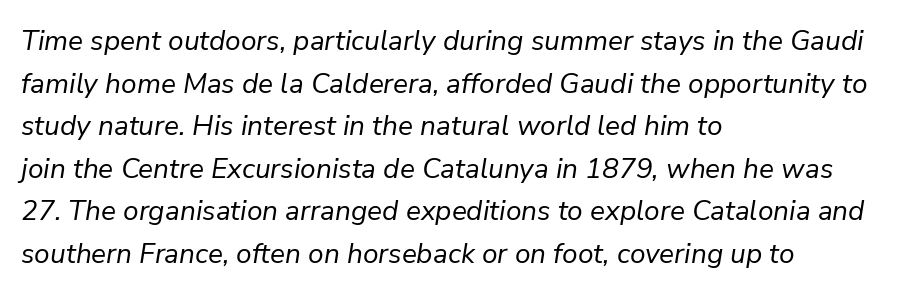
Q: Is the text bold? A: No.
Q: Is the text italic (slanted)? A: Yes, it leans right by about 9 degrees.
Q: Is the text underlined? A: No.
Q: How is the paragraph aligned? A: Left-aligned.
Q: Is the spacing between letters normal or unusually wide? A: Normal.
Q: Is the spacing between lines tight, normal or loose? A: Normal.
Q: Width (condensed, normal, or wide)? A: Normal.
Q: Stroke contrast? A: Low.
Q: x-height? A: Medium.
Q: Monospaced? A: No.
